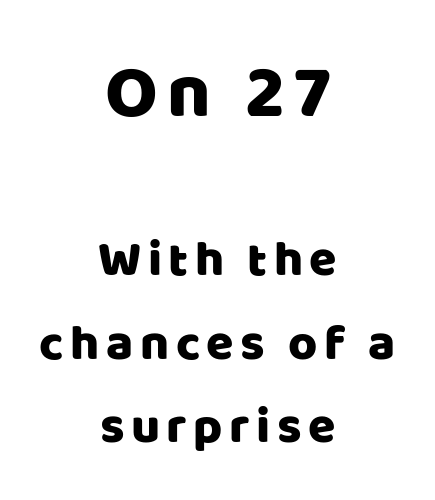
The typeface chosen for these lines omits serifs. Each row of text sits above clean, open space. The setting favours the middle, as headings and verse often do. Looks like regular typesetting: each glyph gets only the width it needs.
